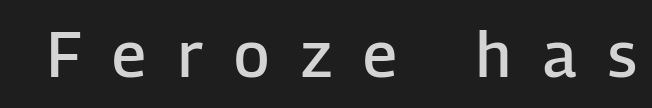
{"serif": "no", "italic": "no", "bold": "semi", "weight": "semibold", "width": "normal", "stroke_contrast": "low", "x_height": "medium", "monospaced": "no", "underline": "no", "letter_spacing": "wide", "letter_spacing_em": 0.5, "glyph_px": 63}
